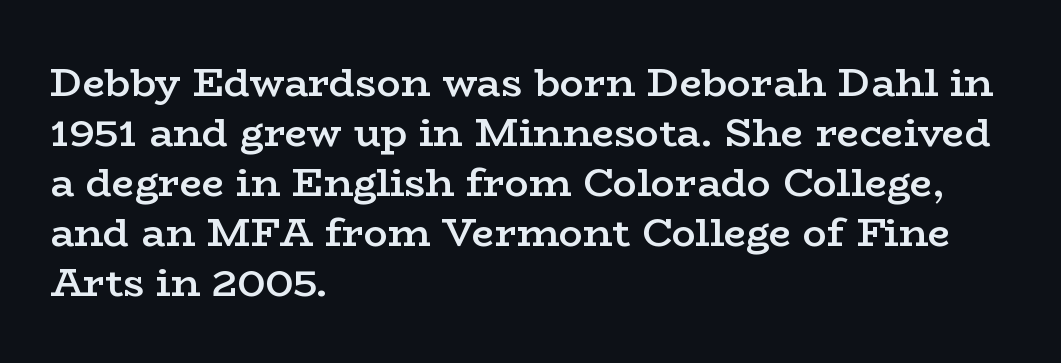
Q: Is the text bold? A: Semi-bold.
Q: Is the text italic (slanted)? A: No, it is upright.
Q: Is the typeface a serif or a sans-serif typeface? A: Serif.
Q: Is the text underlined? A: No.
Q: How is the paragraph aligned? A: Left-aligned.
Q: Is the spacing between letters normal or unusually wide? A: Normal.
Q: Is the spacing between lines tight, normal or loose? A: Normal.
Q: Width (condensed, normal, or wide)? A: Wide.
Q: Stroke contrast? A: Low.
Q: x-height? A: Medium.
Q: Monospaced? A: No.
